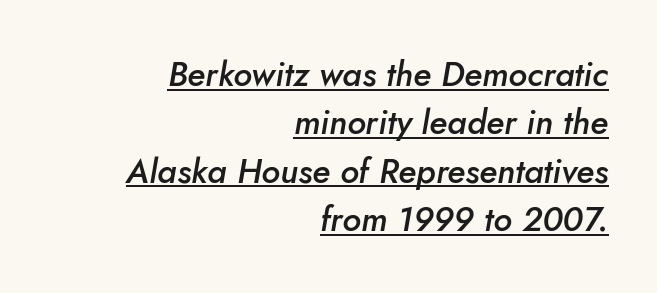
Q: Is the text bold? A: Semi-bold.
Q: Is the text italic (slanted)? A: Yes, it leans right by about 5 degrees.
Q: Is the text underlined? A: Yes.
Q: How is the paragraph aligned? A: Right-aligned.
Q: Is the spacing between letters normal or unusually wide? A: Normal.
Q: Is the spacing between lines tight, normal or loose? A: Normal.
Q: Width (condensed, normal, or wide)? A: Normal.
Q: Stroke contrast? A: Low.
Q: x-height? A: Small.
Q: Monospaced? A: No.
